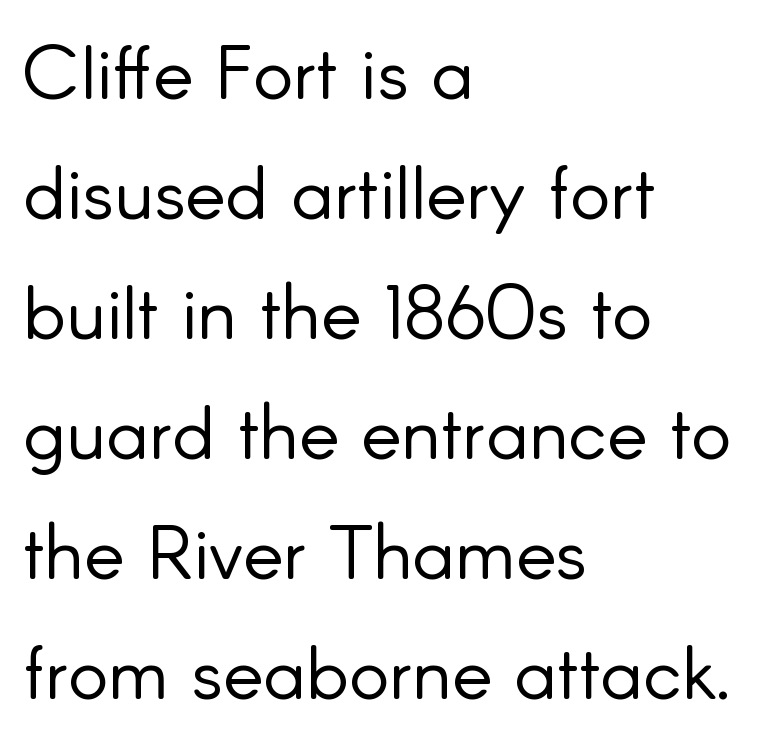
Q: Is the text bold? A: No.
Q: Is the text italic (slanted)? A: No, it is upright.
Q: Is the typeface a serif or a sans-serif typeface? A: Sans-serif.
Q: Is the text underlined? A: No.
Q: How is the paragraph aligned? A: Left-aligned.
Q: Is the spacing between letters normal or unusually wide? A: Normal.
Q: Is the spacing between lines tight, normal or loose? A: Normal.
Q: Width (condensed, normal, or wide)? A: Normal.
Q: Stroke contrast? A: Low.
Q: x-height? A: Small.
Q: Monospaced? A: No.
